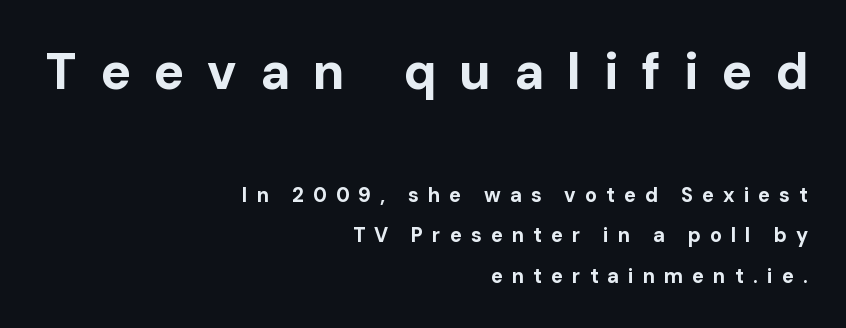
Weight check: bold — yes, fully. Letterform terminals end flat and unadorned throughout the passage. These lines were composed using upright roman letters. Between these two stacked blocks, the higher one wins on size. These lines stack with their right ends in a neat column. Decoration check: the copy has no underline.
